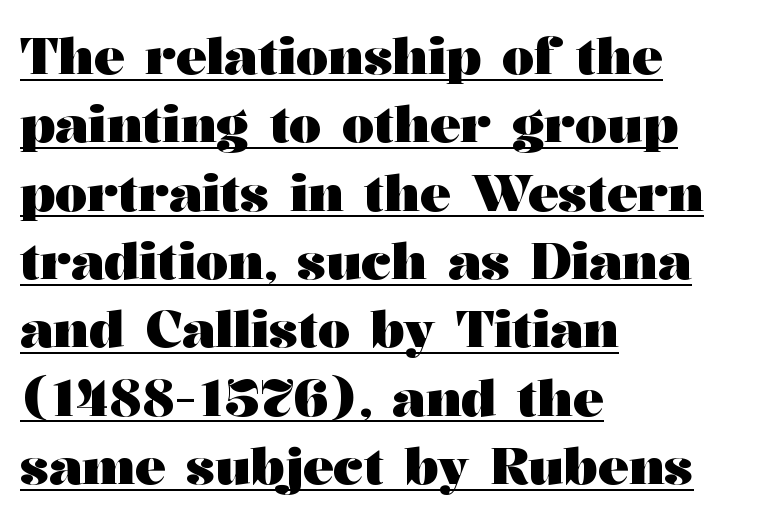
The image shows 51 px heavy, wide serif type, upright; set left-aligned, normal line spacing (1.34x), normal letter spacing, underlined; medium stroke contrast and a medium x-height.
